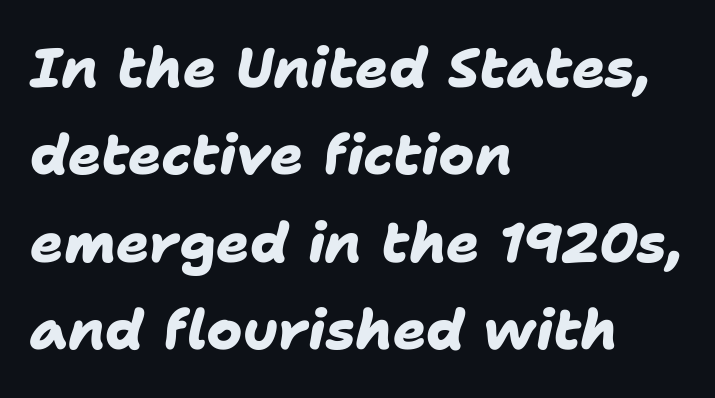
This sample uses plain, unmodified letter spacing. Set as a true bold cut, around the 700 mark. This sample keeps an unexceptional amount of space between lines. Where is the straight margin? On the left. This sample has the flowing, uneven cadence of proportional lettering. In terms of letterform style, serifs are entirely absent.
